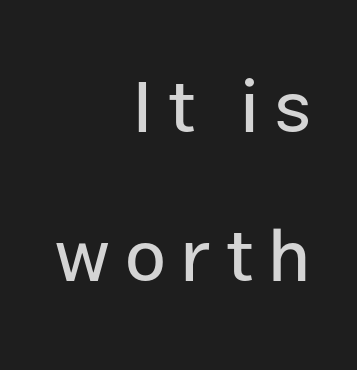
{"serif": "no", "italic": "no", "width": "normal", "stroke_contrast": "low", "x_height": "medium", "monospaced": "no", "underline": "no", "align": "right", "line_spacing": "loose", "line_spacing_ratio": 2.04, "letter_spacing": "wide", "letter_spacing_em": 0.2, "glyph_px": 73}
